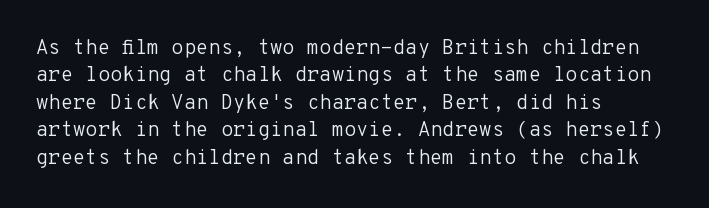
{"italic": "no", "bold": "no", "underline": "no", "align": "left", "line_spacing": "normal", "line_spacing_ratio": 1.37, "letter_spacing": "normal", "letter_spacing_em": 0.0, "glyph_px": 20}
